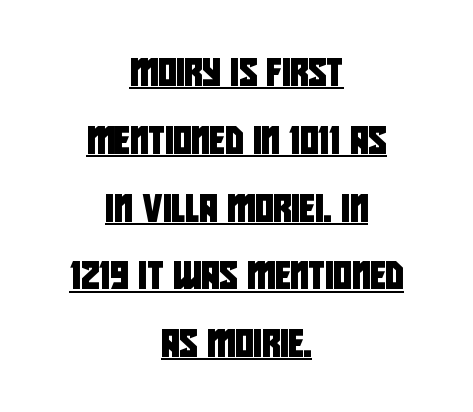
The image shows 28 px condensed sans-serif type; set centered, loose line spacing (2.42x), normal letter spacing, underlined; low stroke contrast and a large x-height.
